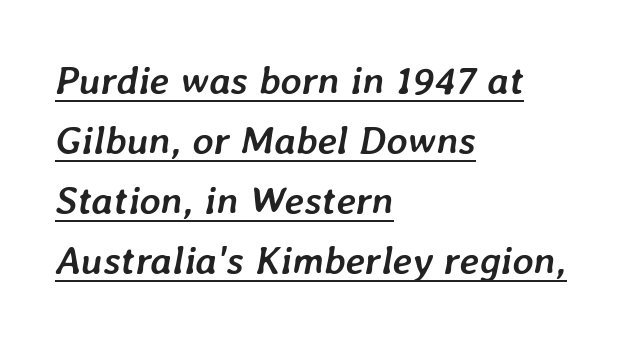
Q: Is the text bold? A: Yes.
Q: Is the text italic (slanted)? A: Yes, it leans right by about 7 degrees.
Q: Is the text underlined? A: Yes.
Q: How is the paragraph aligned? A: Left-aligned.
Q: Is the spacing between letters normal or unusually wide? A: Normal.
Q: Is the spacing between lines tight, normal or loose? A: Normal.
Q: Width (condensed, normal, or wide)? A: Normal.
Q: Stroke contrast? A: Low.
Q: x-height? A: Medium.
Q: Monospaced? A: No.
